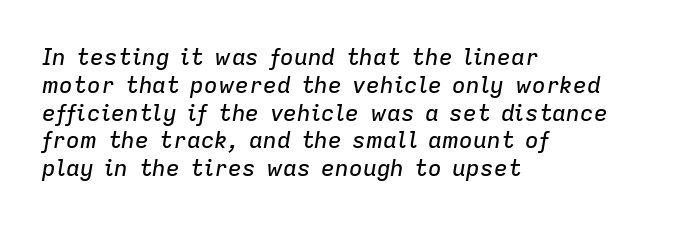
Q: Is the text italic (slanted)? A: Yes, it leans right by about 9 degrees.
Q: Is the text underlined? A: No.
Q: How is the paragraph aligned? A: Left-aligned.
Q: Is the spacing between letters normal or unusually wide? A: Normal.
